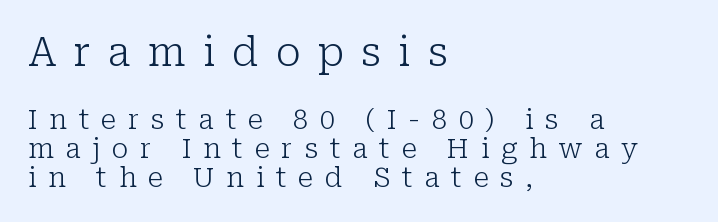
The image shows 40 px light serif type, upright; set left-aligned, tight line spacing (1.07x), unusually wide letter spacing (+0.43 em), not underlined; the first (top) block is 1.48x larger; low stroke contrast and a medium x-height.
